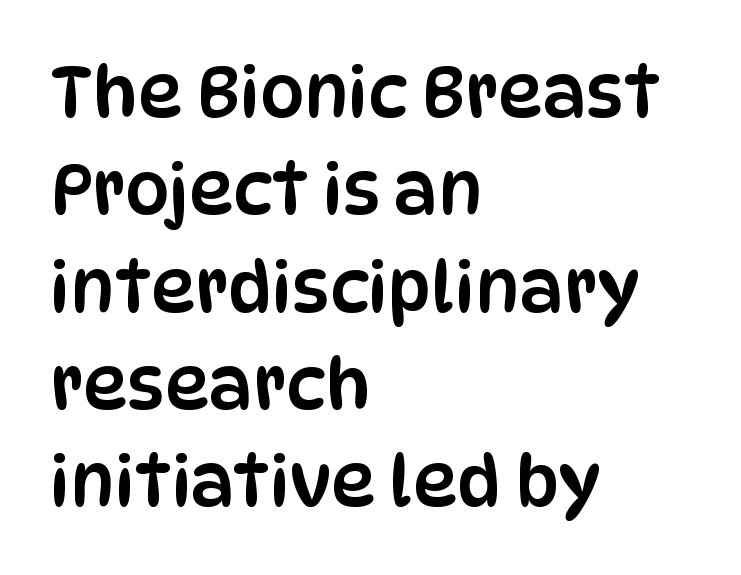
Q: Is the text italic (slanted)? A: No, it is upright.
Q: Is the typeface a serif or a sans-serif typeface? A: Sans-serif.
Q: Is the text underlined? A: No.
Q: How is the paragraph aligned? A: Left-aligned.
Q: Is the spacing between letters normal or unusually wide? A: Normal.
Q: Is the spacing between lines tight, normal or loose? A: Normal.
Q: Width (condensed, normal, or wide)? A: Condensed.
Q: Stroke contrast? A: Low.
Q: x-height? A: Large.
Q: Monospaced? A: No.
